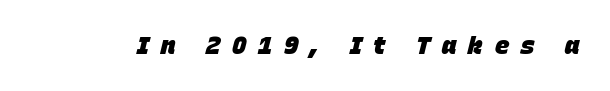
The strip under each line holds only bare page. You could only call the tracking loose — the letters float apart. Stroke thickness is high; the sample reads as a true bold. The face used here has a pronounced slope to its letters.
